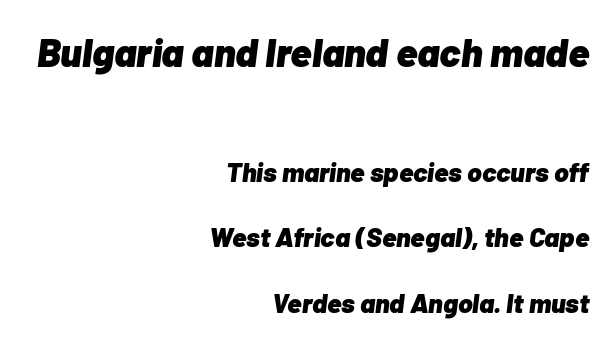
Q: Is the text bold? A: Yes.
Q: Is the text italic (slanted)? A: Yes, it leans right by about 7 degrees.
Q: Is the text underlined? A: No.
Q: How is the paragraph aligned? A: Right-aligned.
Q: Is the spacing between letters normal or unusually wide? A: Normal.
Q: Is the spacing between lines tight, normal or loose? A: Loose.
Q: Which block of text is set in a larger size, the first (top) or the second (bottom)? A: The first (top) one.
Q: Width (condensed, normal, or wide)? A: Normal.
Q: Stroke contrast? A: Low.
Q: x-height? A: Medium.
Q: Monospaced? A: No.
